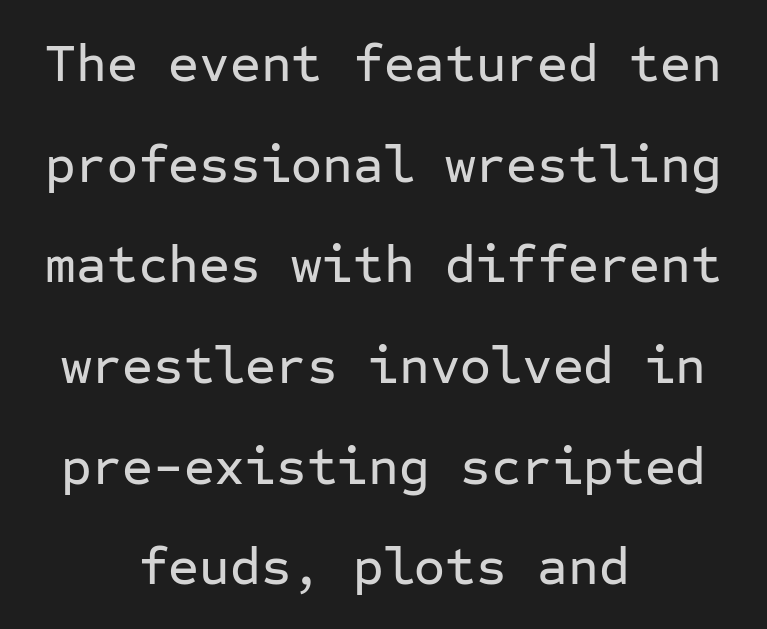
The image shows 53 px sans-serif type, upright, monospaced; set centered, loose line spacing (1.9x), normal letter spacing, not underlined; low stroke contrast and a medium x-height.
